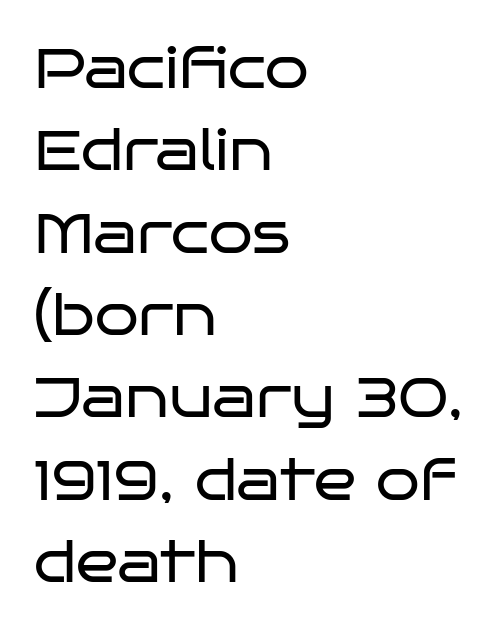
Q: Is the text bold? A: No.
Q: Is the text italic (slanted)? A: No, it is upright.
Q: Is the typeface a serif or a sans-serif typeface? A: Sans-serif.
Q: Is the text underlined? A: No.
Q: How is the paragraph aligned? A: Left-aligned.
Q: Is the spacing between letters normal or unusually wide? A: Normal.
Q: Is the spacing between lines tight, normal or loose? A: Normal.
Q: Width (condensed, normal, or wide)? A: Wide.
Q: Stroke contrast? A: Low.
Q: x-height? A: Large.
Q: Monospaced? A: No.
